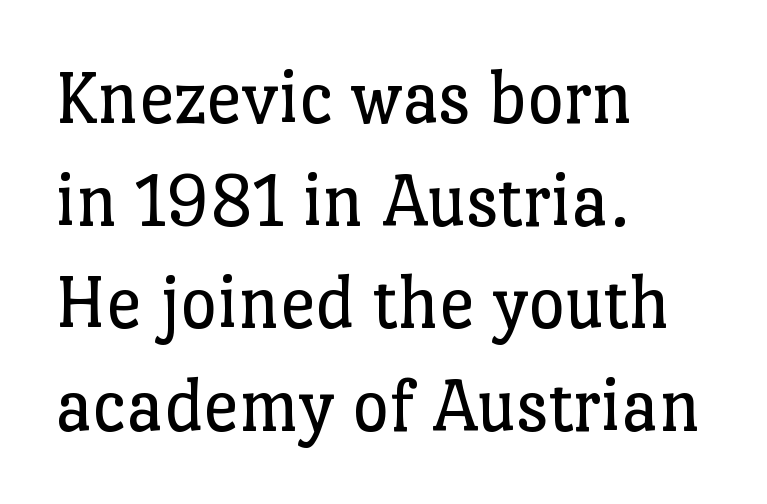
The image shows 79 px regular-weight serif type, upright; set left-aligned, normal line spacing (1.3x), normal letter spacing, not underlined; low stroke contrast and a medium x-height.
